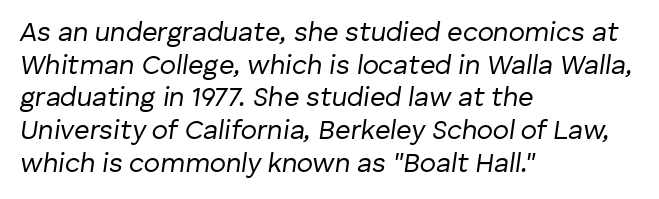
Only glyphs here, with clear space below each row. Italic? Definitely — the glyphs are oblique. Is the type heavy? It reads as light-to-regular instead. What stands out about the letter spacing? Nothing — it is the standard amount. The typesetter chose a ragged-right arrangement here.
